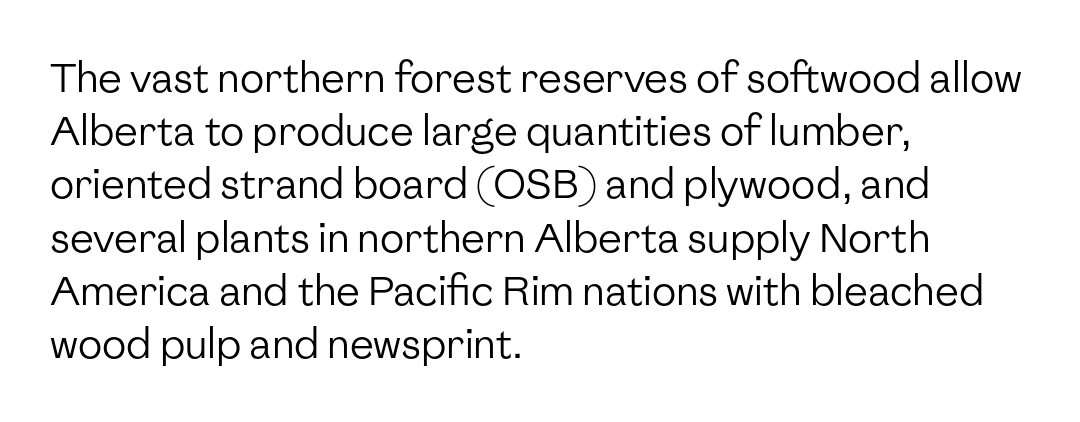
{"serif": "no", "italic": "no", "bold": "no", "weight": "regular", "width": "normal", "stroke_contrast": "low", "x_height": "medium", "monospaced": "no", "underline": "no", "align": "left", "line_spacing": "normal", "line_spacing_ratio": 1.33, "letter_spacing": "normal", "letter_spacing_em": 0.0, "glyph_px": 40}
